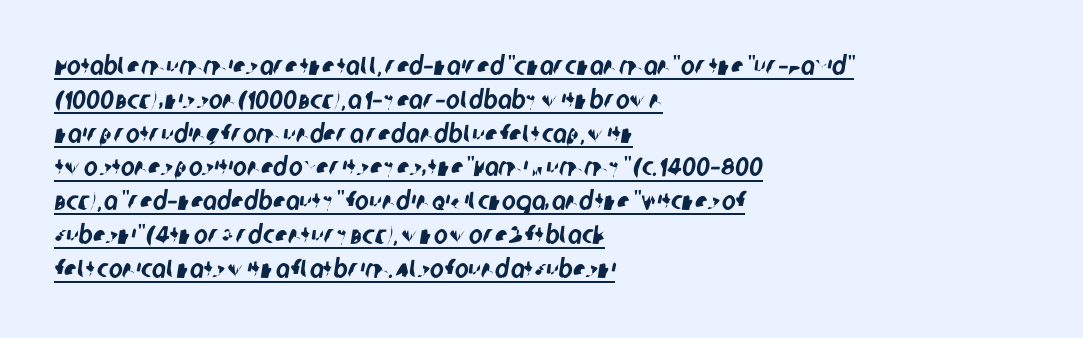
Does a line run under the words? Yes, clearly. Tracking here is standard; glyphs follow each other at the usual distance. If you drew a ruler down the left edge, every line would touch it. The vertical gap from one line to the next is medium.
